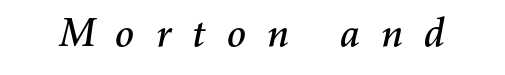
The image shows 40 px text type, italic (leaning right); set unusually wide letter spacing (+0.48 em), not underlined; medium stroke contrast and a medium x-height.
